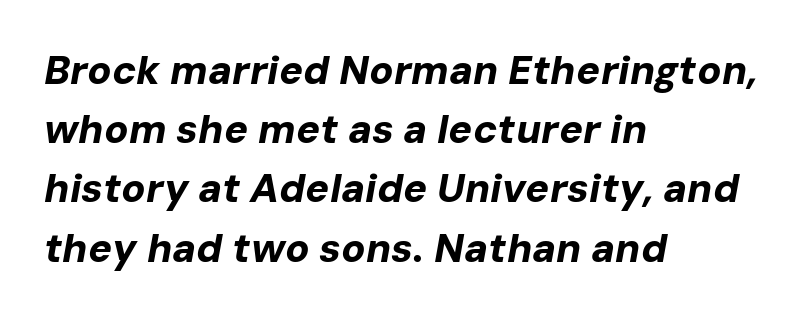
The image shows 40 px bold type, italic (leaning right); set left-aligned, normal line spacing (1.48x), normal letter spacing, not underlined; low stroke contrast and a medium x-height.
